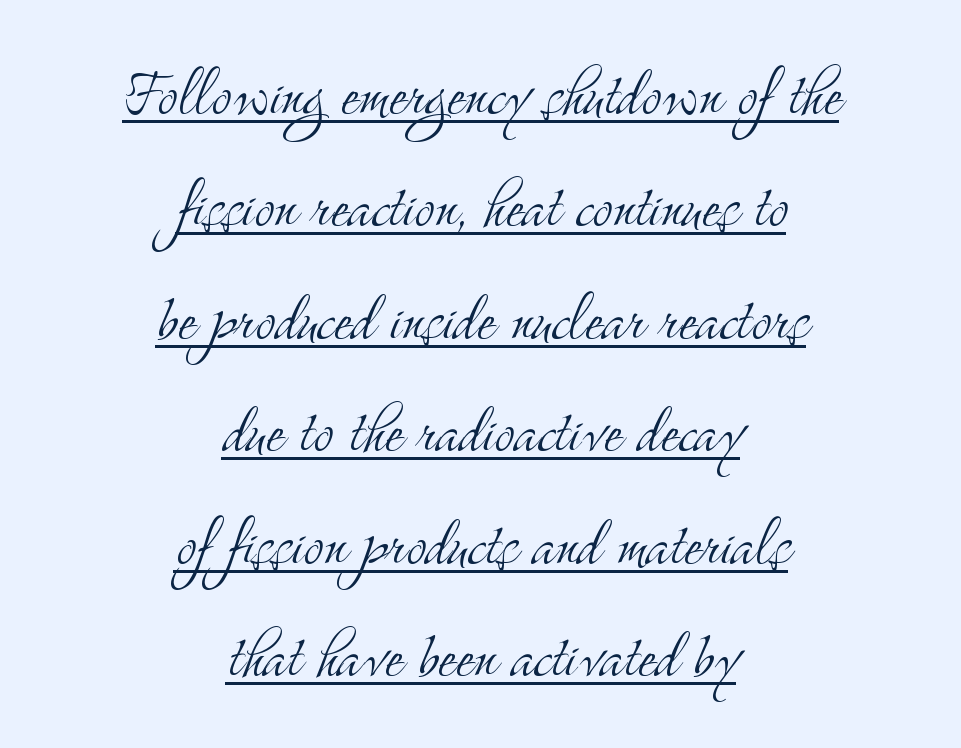
The passage shown is typed in a proportional face where columns would drift. Regarding leading, the lines here are spaced in the standard way. Neither beginnings nor endings align; midpoints do.
